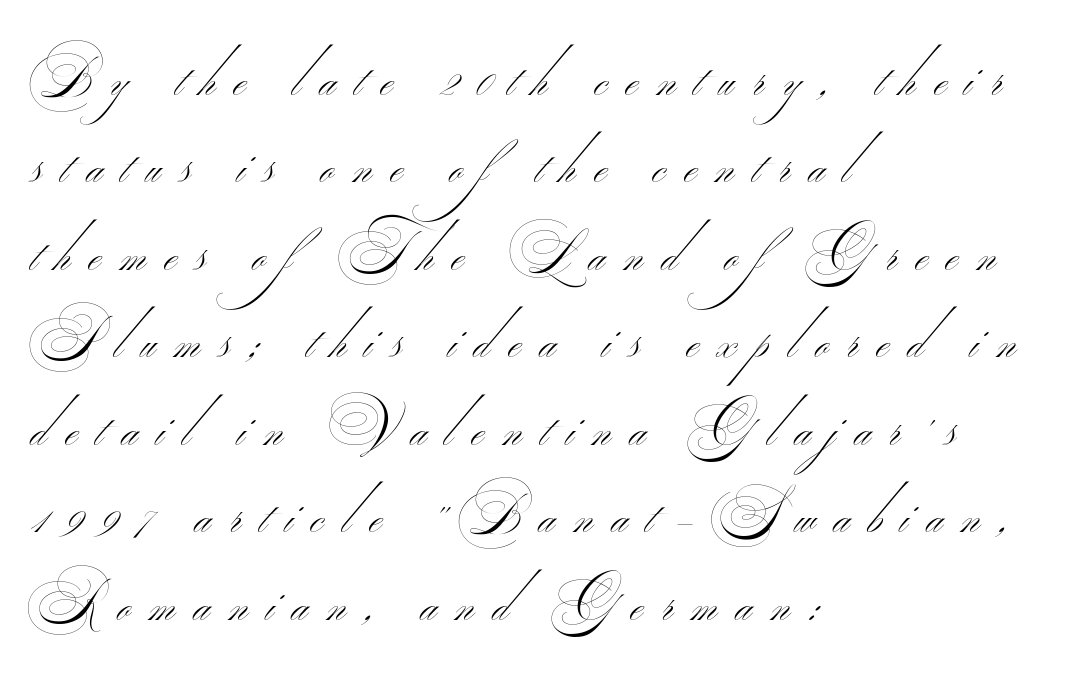
{"serif": "no", "bold": "no", "weight": "thin", "width": "wide", "stroke_contrast": "medium", "monospaced": "no", "underline": "no", "align": "left", "line_spacing": "normal", "line_spacing_ratio": 1.59, "letter_spacing": "wide", "letter_spacing_em": 0.34, "glyph_px": 55}
